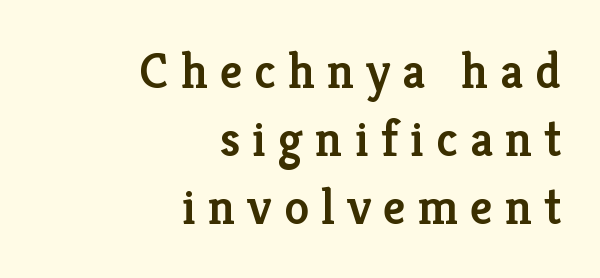
Q: Is the text bold? A: Semi-bold.
Q: Is the text italic (slanted)? A: No, it is upright.
Q: Is the typeface a serif or a sans-serif typeface? A: Serif.
Q: Is the text underlined? A: No.
Q: How is the paragraph aligned? A: Right-aligned.
Q: Is the spacing between letters normal or unusually wide? A: Unusually wide.
Q: Is the spacing between lines tight, normal or loose? A: Normal.
Q: Width (condensed, normal, or wide)? A: Normal.
Q: Stroke contrast? A: Low.
Q: x-height? A: Medium.
Q: Monospaced? A: No.
